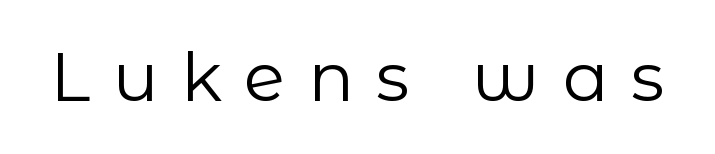
A typesetter would label this face a sans. The characters are drawn with everyday or finer stroke widths. The lettering stays uniformly vertical, giving the passage a roman look. Each letter keeps its own natural width here, so spacing adapts to shape. This sample uses expanded letter spacing, leaving extra air between glyphs.
